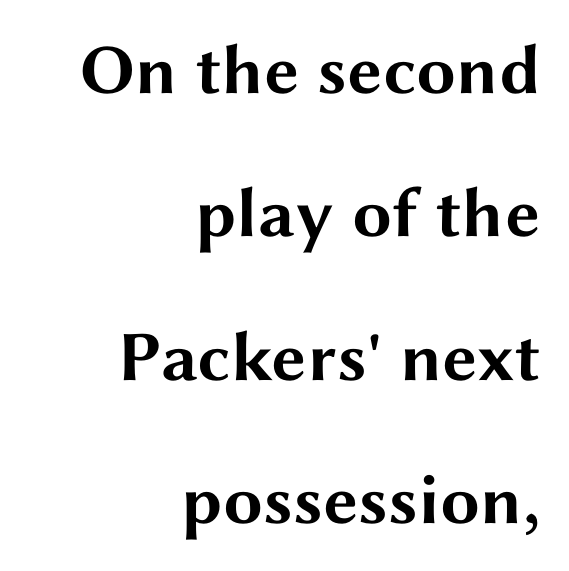
{"serif": "no", "italic": "no", "bold": "yes", "weight": "bold", "width": "wide", "stroke_contrast": "medium", "x_height": "medium", "monospaced": "no", "underline": "no", "align": "right", "line_spacing": "loose", "line_spacing_ratio": 2.02, "letter_spacing": "normal", "letter_spacing_em": 0.0, "glyph_px": 71}
